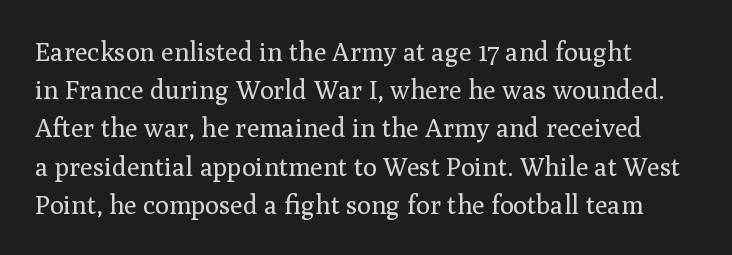
{"italic": "no", "bold": "no", "underline": "no", "line_spacing": "normal", "line_spacing_ratio": 1.47, "letter_spacing": "normal", "letter_spacing_em": 0.0, "glyph_px": 26}
